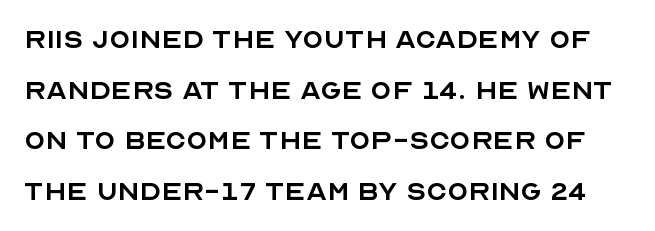
Q: Is the text bold? A: No.
Q: Is the text italic (slanted)? A: No, it is upright.
Q: Is the typeface a serif or a sans-serif typeface? A: Sans-serif.
Q: Is the text underlined? A: No.
Q: Is the spacing between letters normal or unusually wide? A: Normal.
Q: Is the spacing between lines tight, normal or loose? A: Normal.
Q: Width (condensed, normal, or wide)? A: Normal.
Q: x-height? A: Large.
Q: Monospaced? A: No.
